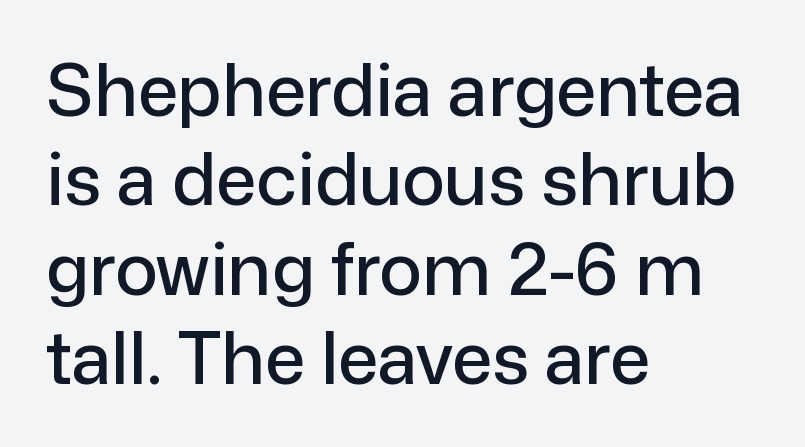
Q: Is the text italic (slanted)? A: No, it is upright.
Q: Is the typeface a serif or a sans-serif typeface? A: Sans-serif.
Q: Is the text underlined? A: No.
Q: How is the paragraph aligned? A: Left-aligned.
Q: Is the spacing between letters normal or unusually wide? A: Normal.
Q: Width (condensed, normal, or wide)? A: Normal.
Q: Stroke contrast? A: Low.
Q: x-height? A: Medium.
Q: Monospaced? A: No.
